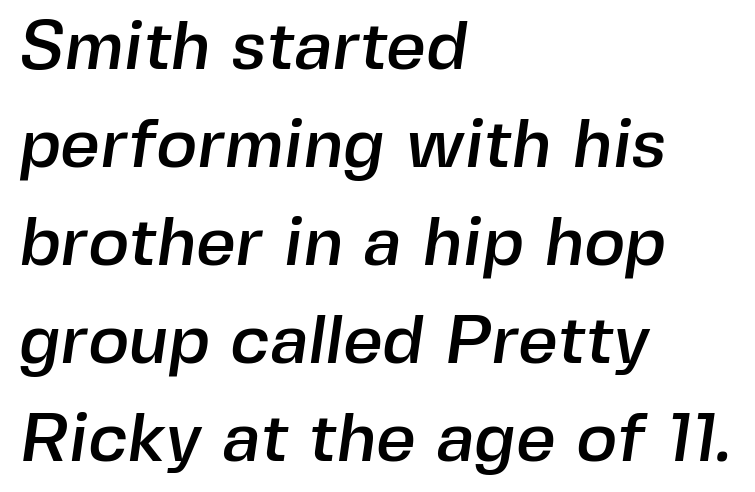
A clean baseline with only descenders dipping below it. The tracking reads as untouched default to a designer's eye. Stroke terminals: plain, sans-serif. Do the characters align in a grid? No, the font is proportional. Leading matches the norm, producing a regular column. Each line starts at the same left margin while the right side varies.
